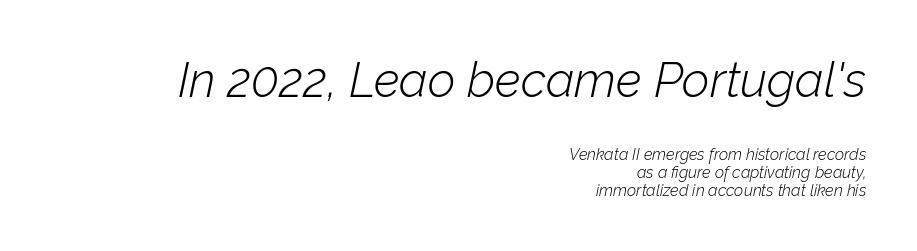
The image shows 48 px light type, italic (leaning right); set right-aligned, tight line spacing (1.13x), normal letter spacing, not underlined; the first (top) block is 3.0x larger; low stroke contrast and a medium x-height.
